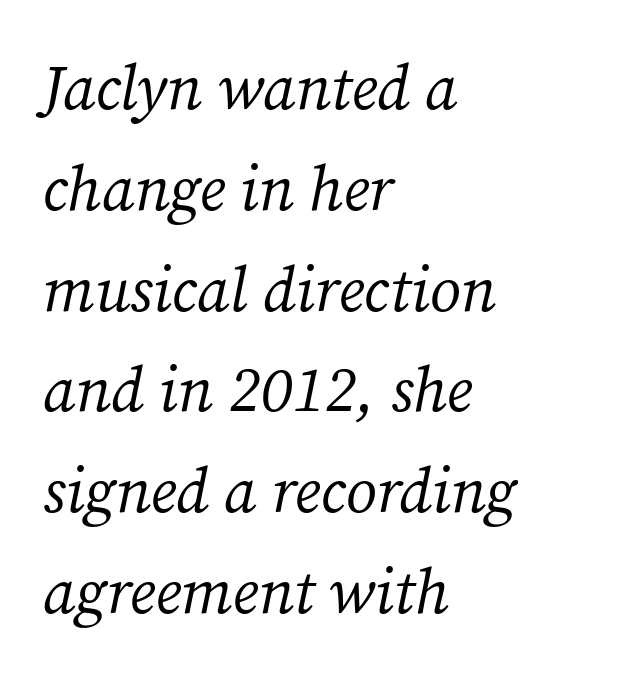
The image shows 63 px regular-weight serif type, italic (leaning right); set left-aligned, normal line spacing (1.6x), normal letter spacing, not underlined; medium stroke contrast and a medium x-height.
